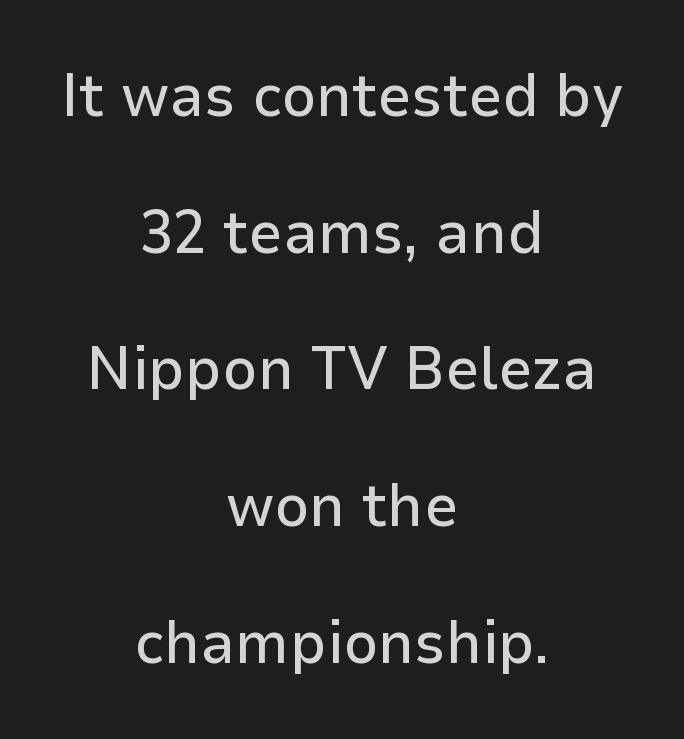
Posture: vertical. The gap between lines stays unmarked. The lines in this sample share a center point and differ in where they start and stop. A typesetter would call this zero additional tracking.
